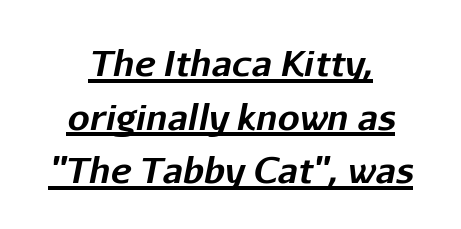
{"italic": "yes", "lean": "right", "slant_degrees": 11, "bold": "yes", "weight": "bold", "width": "normal", "stroke_contrast": "low", "x_height": "medium", "monospaced": "no", "underline": "yes", "align": "center", "line_spacing": "normal", "line_spacing_ratio": 1.53, "letter_spacing": "normal", "letter_spacing_em": 0.0, "glyph_px": 35}
